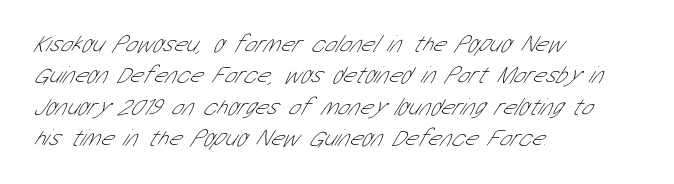
The image shows 24 px text type; set left-aligned, normal line spacing (1.31x), normal letter spacing, not underlined.
